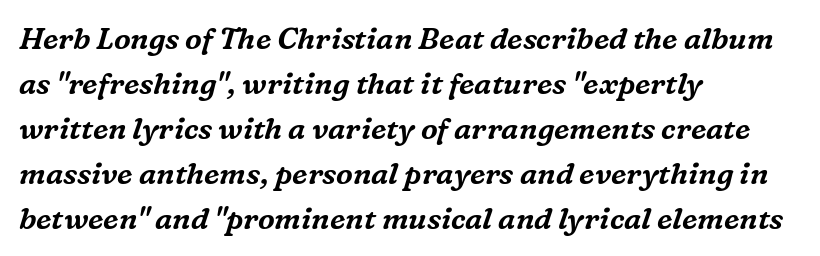
The image shows 30 px serif type, italic (leaning right); set left-aligned, normal line spacing (1.5x), normal letter spacing, not underlined; medium stroke contrast and a medium x-height.
